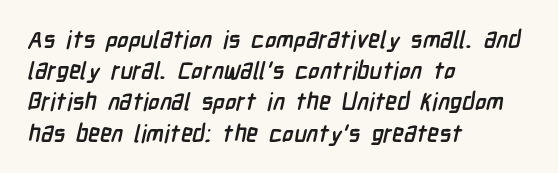
The image shows 24 px bold type; set left-aligned, normal line spacing (1.3x), normal letter spacing, not underlined.
